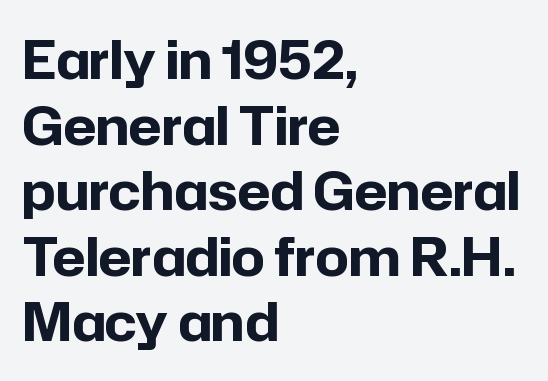
Q: Is the text bold? A: Yes.
Q: Is the text italic (slanted)? A: No, it is upright.
Q: Is the typeface a serif or a sans-serif typeface? A: Sans-serif.
Q: Is the text underlined? A: No.
Q: How is the paragraph aligned? A: Left-aligned.
Q: Is the spacing between letters normal or unusually wide? A: Normal.
Q: Is the spacing between lines tight, normal or loose? A: Normal.
Q: Width (condensed, normal, or wide)? A: Normal.
Q: Stroke contrast? A: Low.
Q: x-height? A: Medium.
Q: Monospaced? A: No.
